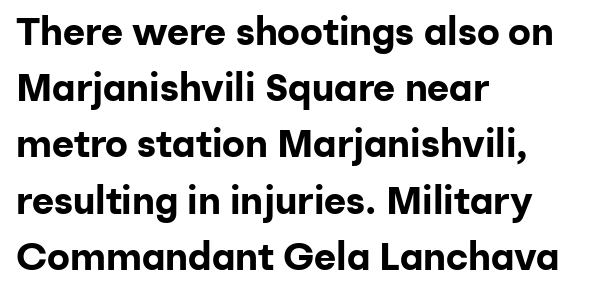
The image shows 38 px bold sans-serif type, upright; set left-aligned, normal line spacing (1.48x), normal letter spacing, not underlined; low stroke contrast and a medium x-height.
